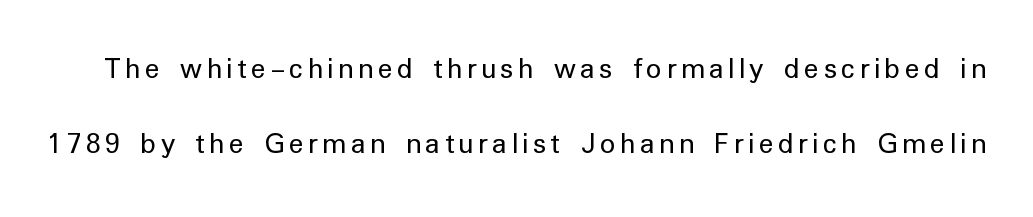
Q: Is the text bold? A: No.
Q: Is the text italic (slanted)? A: No, it is upright.
Q: Is the typeface a serif or a sans-serif typeface? A: Sans-serif.
Q: Is the text underlined? A: No.
Q: Is the spacing between lines tight, normal or loose? A: Loose.
Q: Width (condensed, normal, or wide)? A: Normal.
Q: Stroke contrast? A: Low.
Q: x-height? A: Medium.
Q: Monospaced? A: No.
